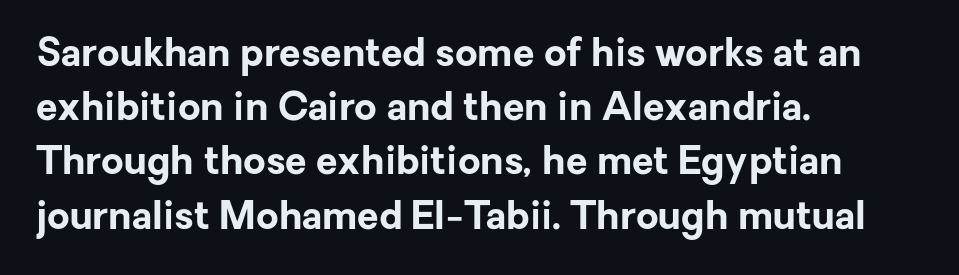
{"serif": "no", "italic": "no", "bold": "yes", "weight": "bold", "width": "normal", "stroke_contrast": "low", "x_height": "medium", "monospaced": "no", "underline": "no", "align": "left", "line_spacing": "normal", "line_spacing_ratio": 1.39, "letter_spacing": "normal", "letter_spacing_em": 0.0, "glyph_px": 39}
